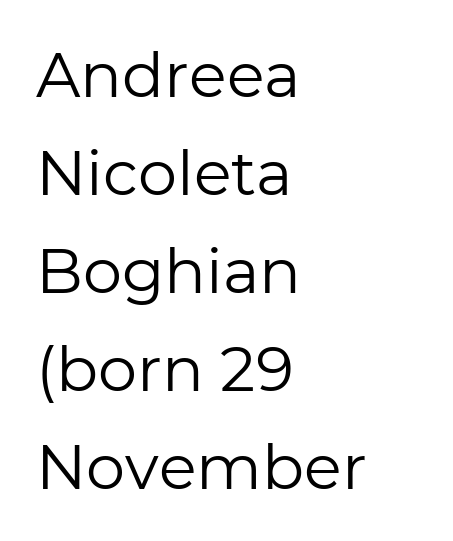
The image shows 62 px regular-weight sans-serif type, upright; set left-aligned, normal line spacing (1.58x), normal letter spacing, not underlined; low stroke contrast and a medium x-height.
